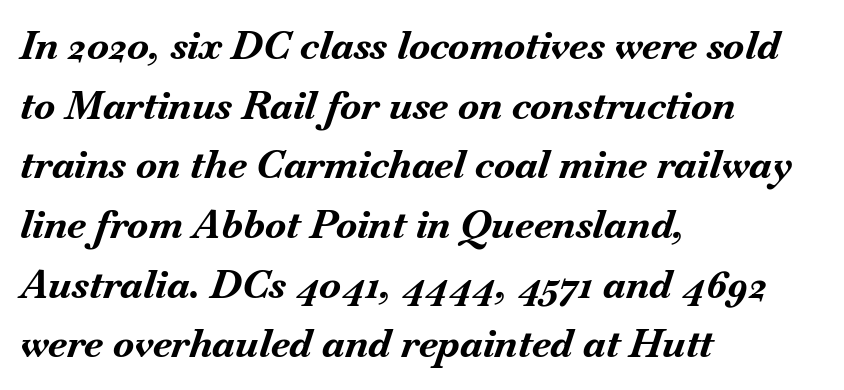
{"italic": "yes", "lean": "right", "slant_degrees": 18, "bold": "yes", "weight": "bold", "width": "normal", "stroke_contrast": "medium", "x_height": "small", "monospaced": "no", "underline": "no", "align": "left", "line_spacing": "normal", "line_spacing_ratio": 1.53, "letter_spacing": "normal", "letter_spacing_em": 0.0, "glyph_px": 39}
